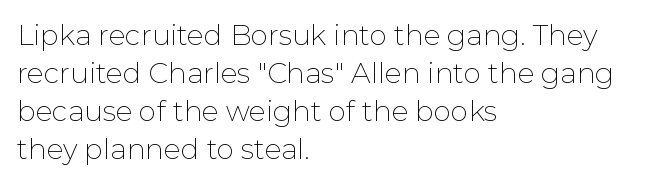
{"serif": "no", "italic": "no", "bold": "no", "weight": "thin", "width": "normal", "stroke_contrast": "low", "x_height": "medium", "monospaced": "no", "underline": "no", "align": "left", "line_spacing": "normal", "line_spacing_ratio": 1.36, "letter_spacing": "normal", "letter_spacing_em": 0.0, "glyph_px": 28}
